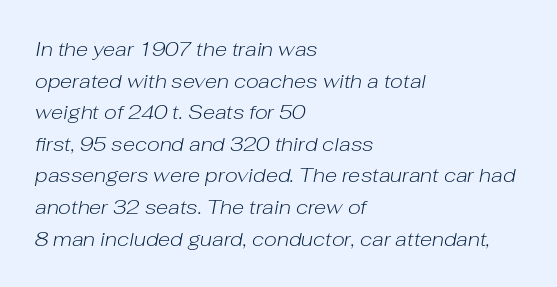
The typography opts for an oblique posture over an upright one. Where is the straight margin? On the left. The type is set solid horizontally, with unmodified tracking. This block has exactly the height ordinary leading produces. Heaviness? Minimal to ordinary, like unemphasized prose.
